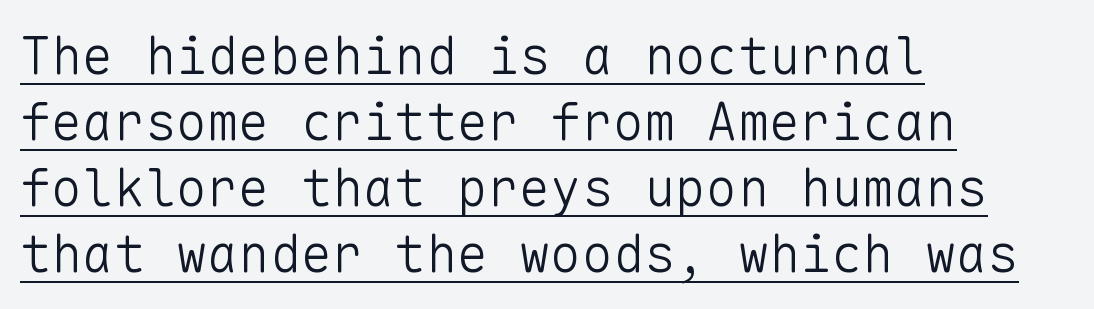
{"serif": "no", "italic": "no", "bold": "no", "weight": "light", "width": "normal", "stroke_contrast": "low", "x_height": "medium", "monospaced": "yes", "underline": "yes", "align": "left", "line_spacing": "normal", "line_spacing_ratio": 1.27, "letter_spacing": "normal", "letter_spacing_em": 0.0, "glyph_px": 52}
